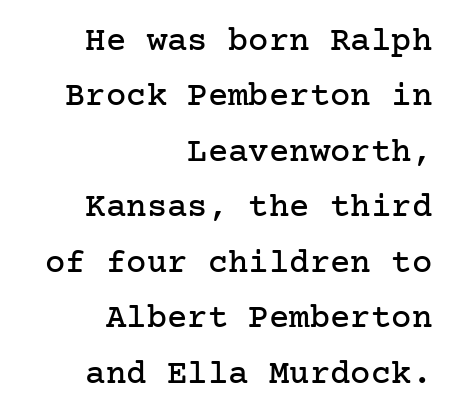
Summary of vertical rhythm: regular, with standard interline spacing. Standard letterfit; no display-style spreading of the glyphs. This is roman type, the default non-slanted kind. Does the copy run flush right? Yes — the right margin is perfectly even. The strip under each line holds only bare page.
